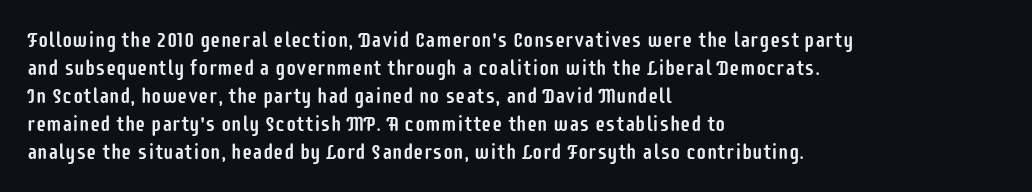
Q: Is the text italic (slanted)? A: No, it is upright.
Q: Is the text underlined? A: No.
Q: How is the paragraph aligned? A: Left-aligned.
Q: Is the spacing between letters normal or unusually wide? A: Normal.
Q: Is the spacing between lines tight, normal or loose? A: Normal.
